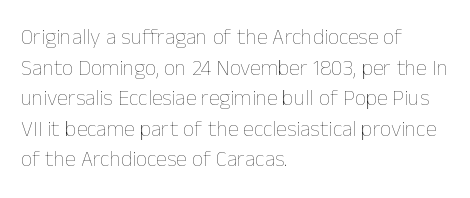
{"italic": "no", "bold": "no", "underline": "no", "align": "left", "line_spacing": "normal", "line_spacing_ratio": 1.39, "letter_spacing": "normal", "letter_spacing_em": 0.0, "glyph_px": 22}
